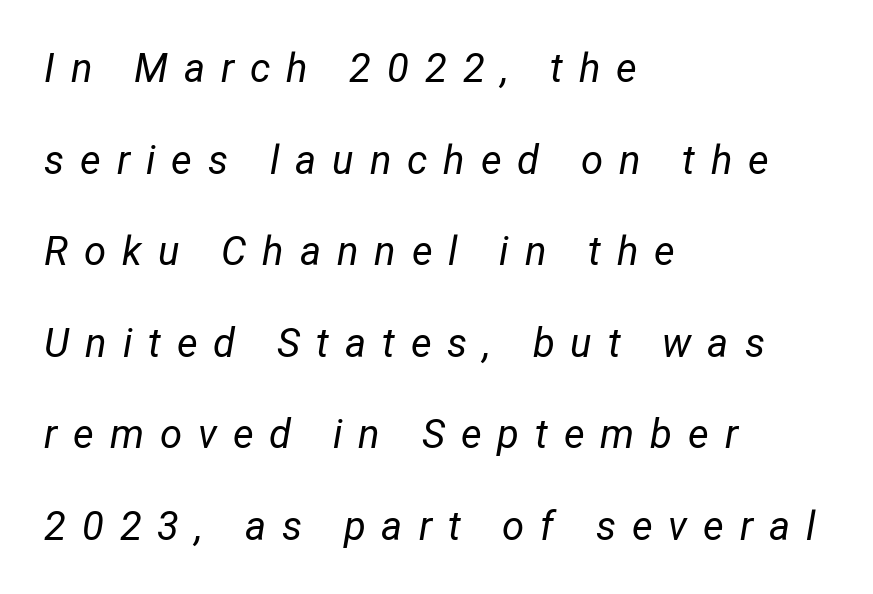
Observe the wide spacing: letters keep a clear distance from each other. Do the characters align in a grid? No, the font is proportional. The typography opts for an oblique posture over an upright one. Any mark beneath the type? The region is blank. Compared with a typical body face, this is equally light or lighter still.
